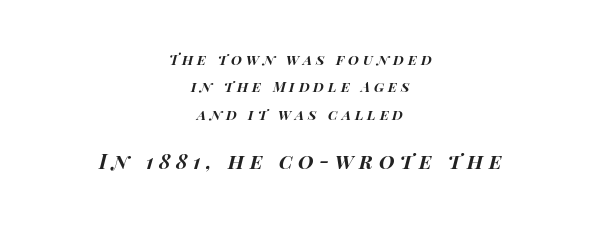
{"italic": "yes", "lean": "right", "slant_degrees": 14, "bold": "yes", "underline": "no", "align": "center", "line_spacing": "loose", "line_spacing_ratio": 1.96, "letter_spacing": "wide", "letter_spacing_em": 0.28, "larger_block": "second", "size_ratio": 1.43, "glyph_px": 20}
